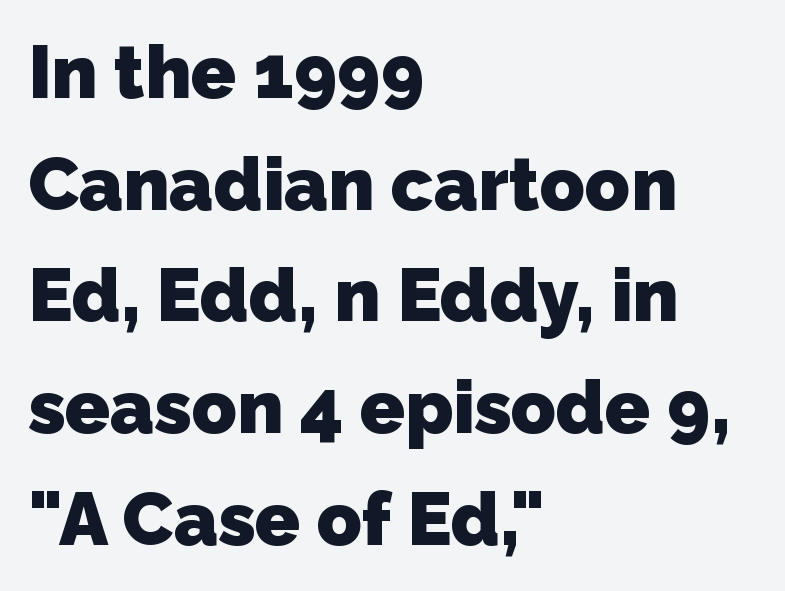
{"serif": "no", "bold": "yes", "weight": "heavy", "width": "normal", "stroke_contrast": "low", "x_height": "medium", "monospaced": "no", "underline": "no", "align": "left", "line_spacing": "normal", "line_spacing_ratio": 1.51, "letter_spacing": "normal", "letter_spacing_em": 0.0, "glyph_px": 74}
